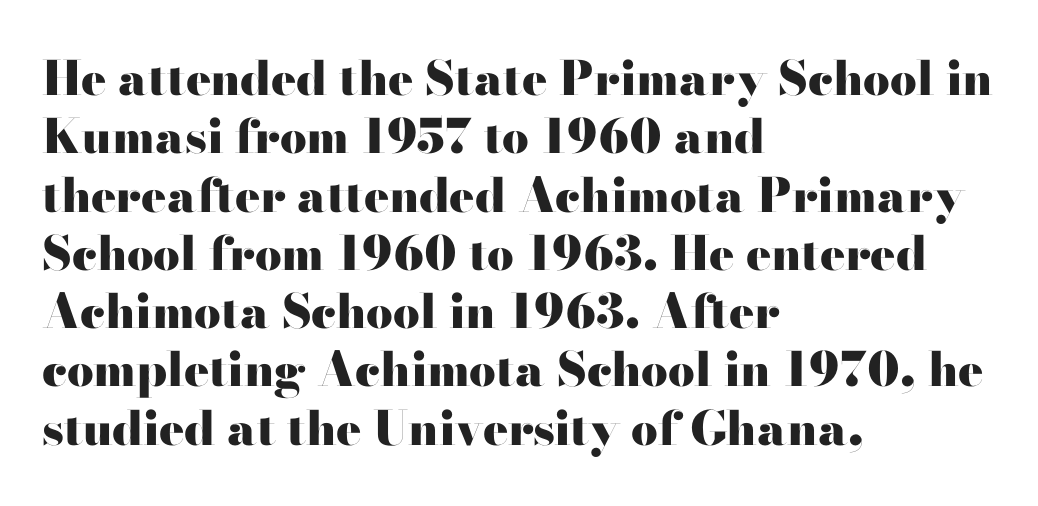
Q: Is the text bold? A: Yes.
Q: Is the text italic (slanted)? A: No, it is upright.
Q: Is the typeface a serif or a sans-serif typeface? A: Serif.
Q: Is the text underlined? A: No.
Q: How is the paragraph aligned? A: Left-aligned.
Q: Is the spacing between letters normal or unusually wide? A: Normal.
Q: Width (condensed, normal, or wide)? A: Wide.
Q: Stroke contrast? A: High.
Q: x-height? A: Small.
Q: Monospaced? A: No.
